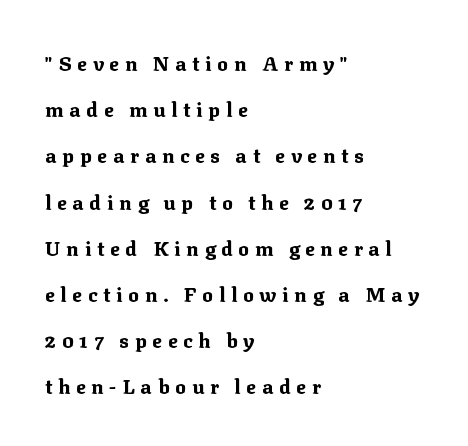
Q: Is the text bold? A: Yes.
Q: Is the text italic (slanted)? A: No, it is upright.
Q: Is the text underlined? A: No.
Q: How is the paragraph aligned? A: Left-aligned.
Q: Is the spacing between letters normal or unusually wide? A: Unusually wide.
Q: Is the spacing between lines tight, normal or loose? A: Loose.
